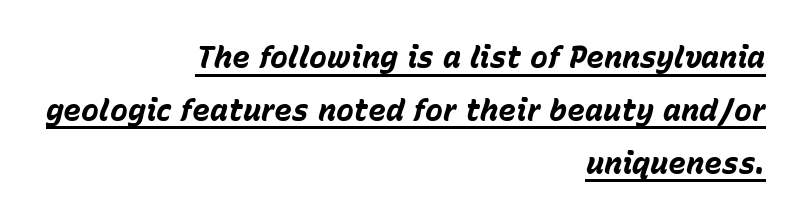
{"italic": "yes", "lean": "right", "slant_degrees": 15, "bold": "yes", "weight": "bold", "width": "normal", "stroke_contrast": "low", "x_height": "medium", "monospaced": "no", "underline": "yes", "align": "right", "line_spacing_ratio": 1.76, "letter_spacing": "normal", "letter_spacing_em": 0.0, "glyph_px": 30}
